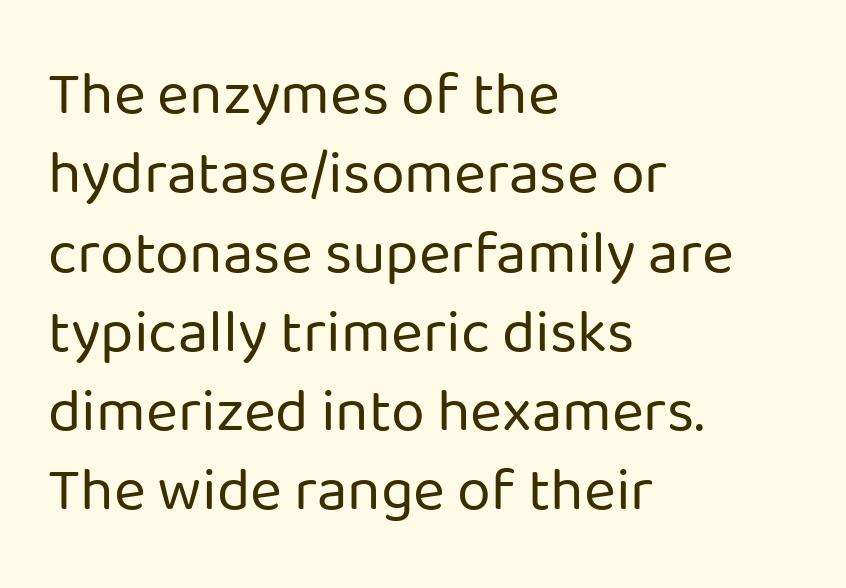
The image shows 61 px regular-weight sans-serif type, upright; set left-aligned, normal line spacing (1.3x), normal letter spacing, not underlined; low stroke contrast and a medium x-height.
